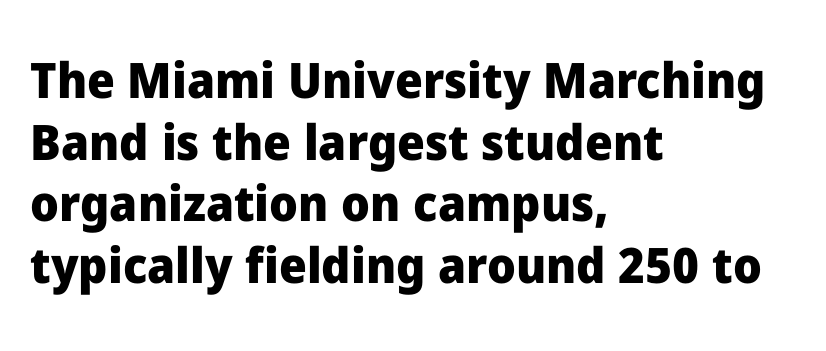
Is the block centered? No — it sits flush against the left margin. Think of a printed novel: that variable character pitch is what you see here. Underlining? Definitely not there. Typesetter's note: full bold, strokes at maximum text heaviness. Posture: upright roman.
